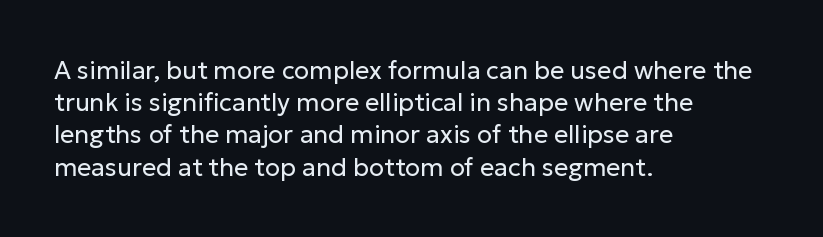
These lines keep a tight, regular rhythm from letter to letter. This sample is left-justified, so line endings fall wherever the words run out. The space between consecutive lines is moderate. Do the letters lean? They stand straight. The passage shown is not underscored anywhere. Stems and bowls with no extra thickness — not bold.
